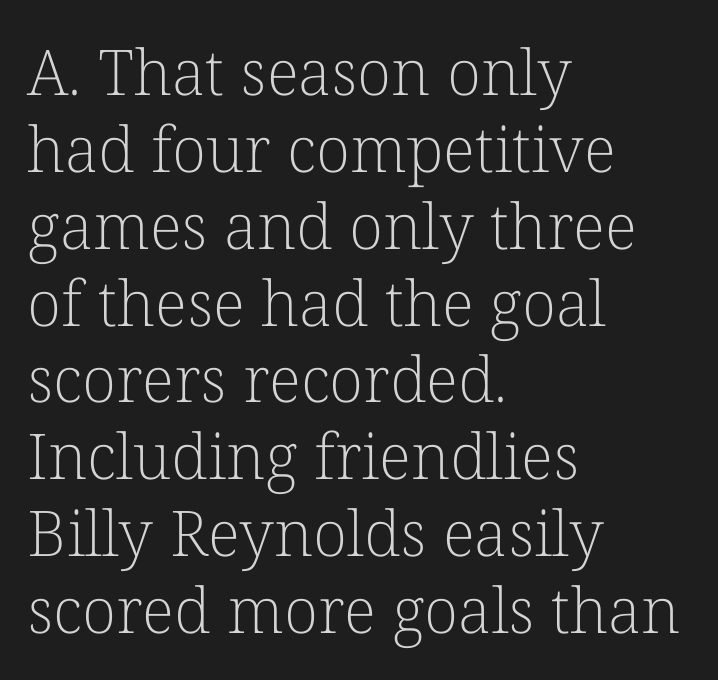
Q: Is the text bold? A: No.
Q: Is the text italic (slanted)? A: No, it is upright.
Q: Is the typeface a serif or a sans-serif typeface? A: Serif.
Q: Is the text underlined? A: No.
Q: How is the paragraph aligned? A: Left-aligned.
Q: Is the spacing between letters normal or unusually wide? A: Normal.
Q: Width (condensed, normal, or wide)? A: Normal.
Q: Stroke contrast? A: Low.
Q: x-height? A: Medium.
Q: Monospaced? A: No.
